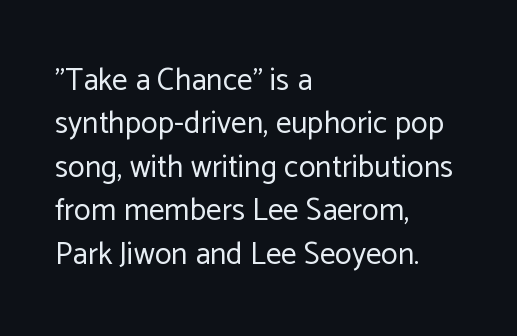
The image shows 31 px regular-weight sans-serif type, upright; set left-aligned, normal line spacing (1.4x), normal letter spacing, not underlined; low stroke contrast and a medium x-height.
